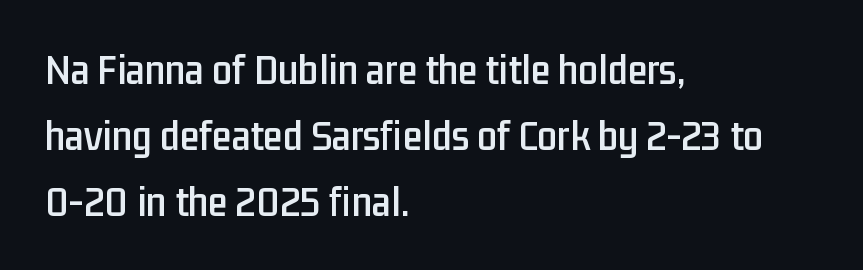
{"serif": "no", "italic": "no", "width": "condensed", "stroke_contrast": "low", "x_height": "medium", "monospaced": "no", "underline": "no", "align": "left", "line_spacing": "normal", "line_spacing_ratio": 1.5, "letter_spacing": "normal", "letter_spacing_em": 0.0, "glyph_px": 44}
